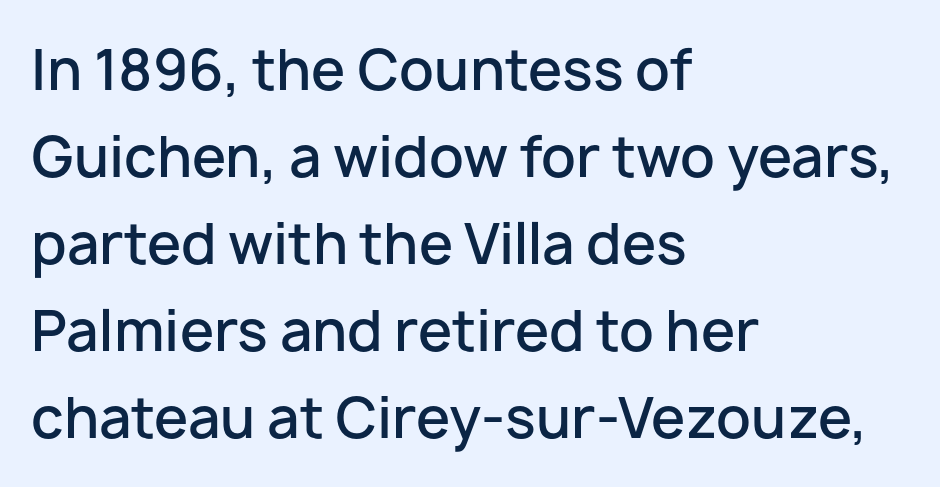
{"serif": "no", "italic": "no", "bold": "semi", "weight": "semibold", "width": "normal", "stroke_contrast": "low", "x_height": "medium", "monospaced": "no", "underline": "no", "align": "left", "line_spacing": "normal", "line_spacing_ratio": 1.58, "letter_spacing": "normal", "letter_spacing_em": 0.0, "glyph_px": 55}
